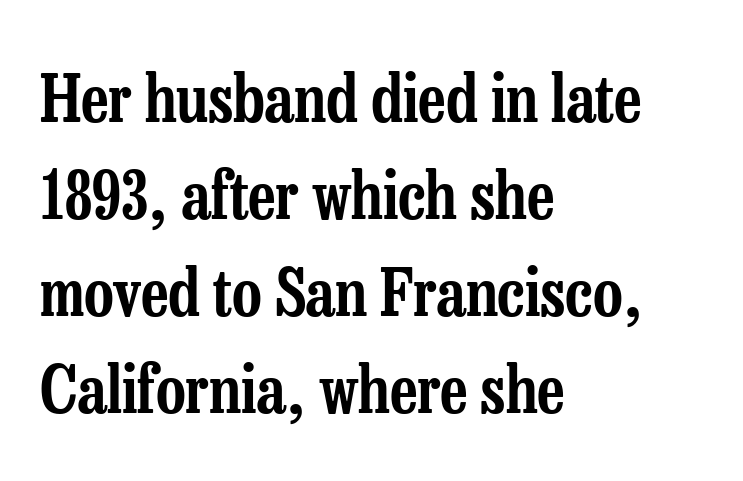
The image shows 65 px condensed serif type, upright; set left-aligned, normal line spacing (1.49x), normal letter spacing, not underlined; low stroke contrast and a medium x-height.
